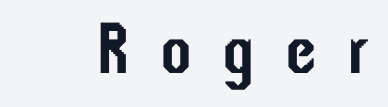
The image shows 72 px condensed sans-serif type, upright; set unusually wide letter spacing (+0.42 em), not underlined; low stroke contrast and a medium x-height.
